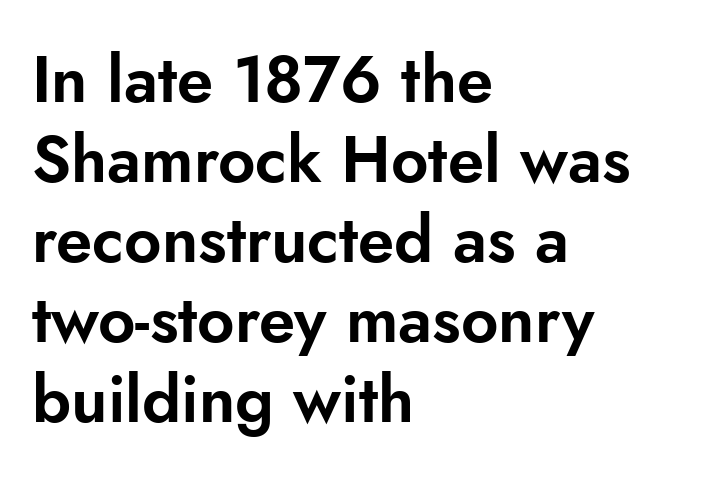
The image shows 65 px sans-serif type, upright; set left-aligned, line spacing 1.23x, normal letter spacing, not underlined; low stroke contrast and a small x-height.
